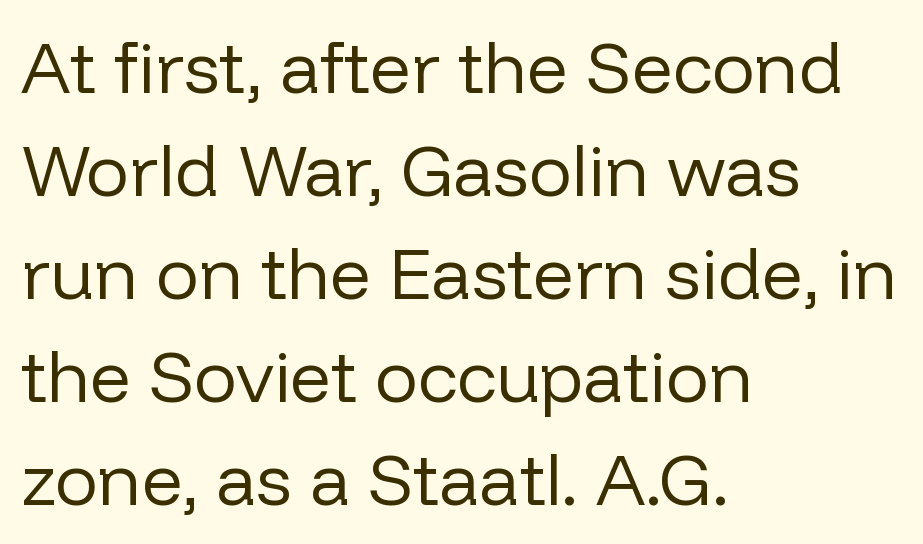
Q: Is the text bold? A: No.
Q: Is the text italic (slanted)? A: No, it is upright.
Q: Is the typeface a serif or a sans-serif typeface? A: Sans-serif.
Q: Is the text underlined? A: No.
Q: How is the paragraph aligned? A: Left-aligned.
Q: Is the spacing between letters normal or unusually wide? A: Normal.
Q: Is the spacing between lines tight, normal or loose? A: Normal.
Q: Width (condensed, normal, or wide)? A: Normal.
Q: Stroke contrast? A: Low.
Q: x-height? A: Medium.
Q: Monospaced? A: No.
